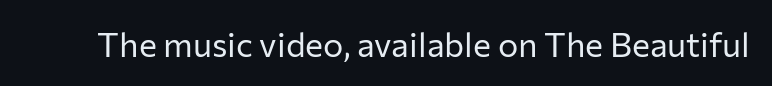
{"serif": "no", "italic": "no", "bold": "no", "weight": "regular", "width": "normal", "stroke_contrast": "low", "x_height": "medium", "monospaced": "no", "underline": "no", "letter_spacing": "normal", "letter_spacing_em": 0.0, "glyph_px": 34}
